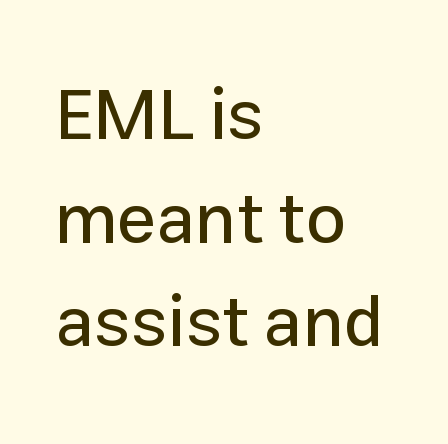
Q: Is the text italic (slanted)? A: No, it is upright.
Q: Is the typeface a serif or a sans-serif typeface? A: Sans-serif.
Q: Is the text underlined? A: No.
Q: How is the paragraph aligned? A: Left-aligned.
Q: Is the spacing between letters normal or unusually wide? A: Normal.
Q: Is the spacing between lines tight, normal or loose? A: Normal.
Q: Width (condensed, normal, or wide)? A: Normal.
Q: Stroke contrast? A: Low.
Q: x-height? A: Medium.
Q: Monospaced? A: No.
